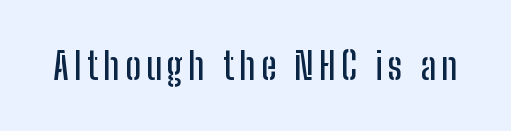
The image shows 37 px condensed sans-serif type, upright; set not underlined; low stroke contrast and a medium x-height.
